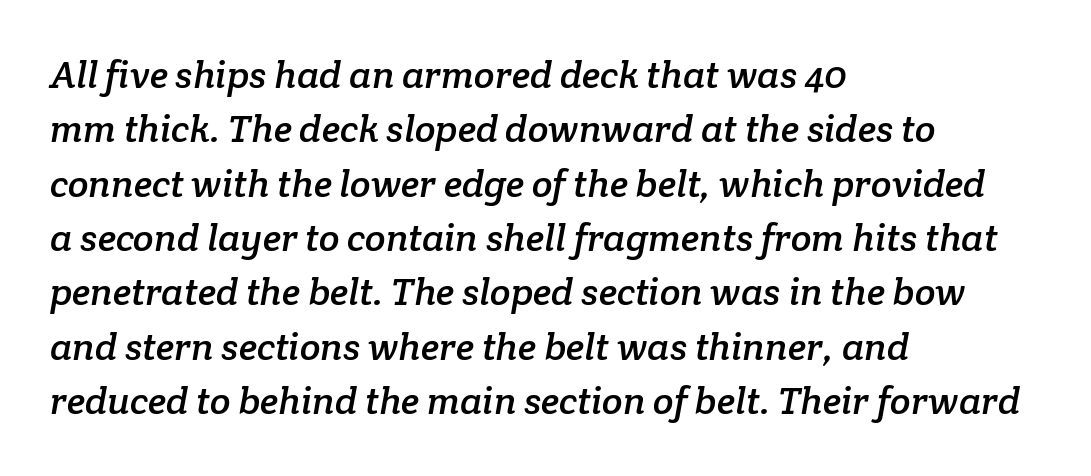
The image shows 38 px serif type; set left-aligned, normal line spacing (1.43x), normal letter spacing, not underlined; low stroke contrast and a medium x-height.
